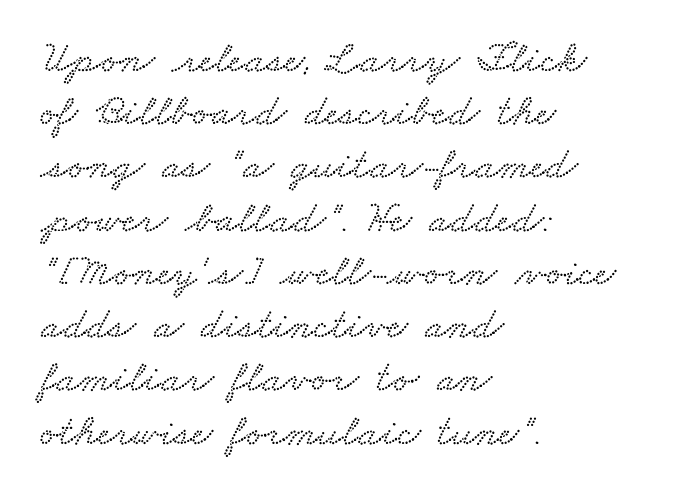
Varying glyph widths throughout — classic text-font behaviour. Look at the tracking — it's just the regular setting, nothing added. Check the space under the baseline: it is left empty. Reading down the block, your eye returns to a fixed left position each line.
